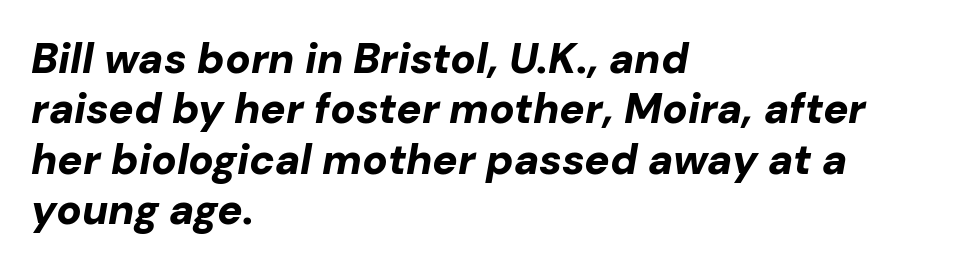
There's an unmistakable incline to the writing here. The face used here is rendered with its standard letterfit. Look at the stroke-to-counter ratio: heavy, a bold. Short and long lines alike share a common starting point at left. Check under the words: just untouched page. The rendering uses natural spacing where letterforms have individual widths.
